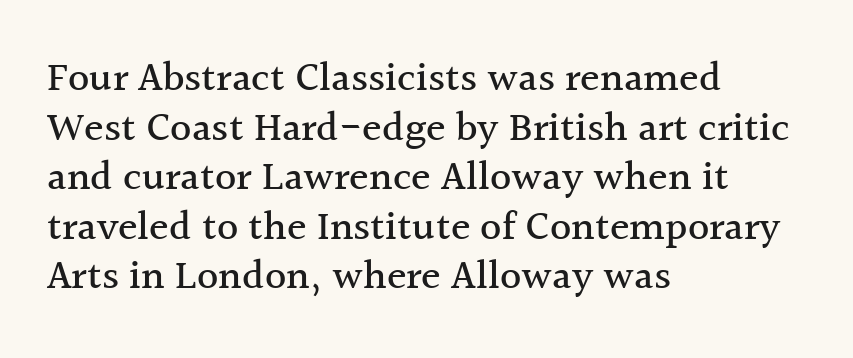
The image shows 41 px serif type, upright; set left-aligned, line spacing 1.21x, normal letter spacing, not underlined; a medium x-height.
